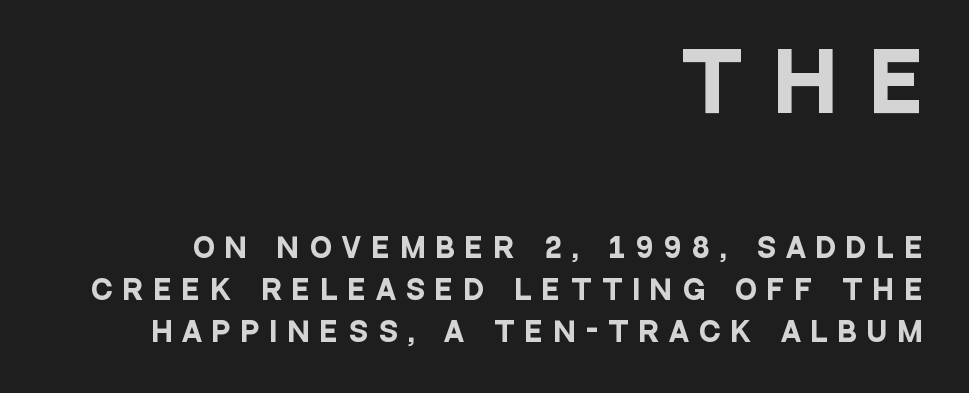
{"serif": "no", "italic": "no", "bold": "yes", "weight": "heavy", "width": "condensed", "stroke_contrast": "low", "x_height": "large", "monospaced": "no", "underline": "no", "align": "right", "line_spacing": "normal", "line_spacing_ratio": 1.62, "letter_spacing": "wide", "letter_spacing_em": 0.43, "larger_block": "first", "size_ratio": 3.0, "glyph_px": 78}
